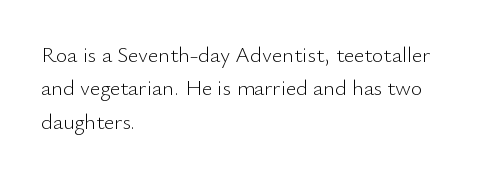
{"italic": "no", "bold": "no", "underline": "no", "align": "left", "line_spacing": "normal", "line_spacing_ratio": 1.52, "letter_spacing": "normal", "letter_spacing_em": 0.0, "glyph_px": 22}
